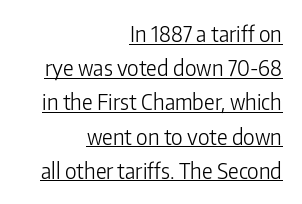
Q: Is the text bold? A: No.
Q: Is the text italic (slanted)? A: No, it is upright.
Q: Is the text underlined? A: Yes.
Q: How is the paragraph aligned? A: Right-aligned.
Q: Is the spacing between letters normal or unusually wide? A: Normal.
Q: Is the spacing between lines tight, normal or loose? A: Normal.
